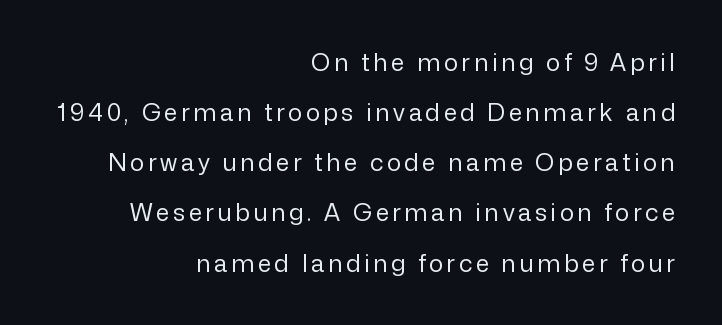
The image shows 24 px text type, upright; set right-aligned, loose line spacing (2.09x), not underlined.
